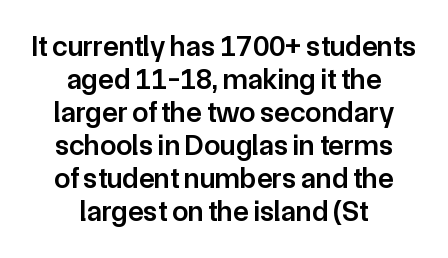
The image shows 29 px semibold sans-serif type, upright; set centered, tight line spacing (1.14x), normal letter spacing, not underlined; low stroke contrast and a medium x-height.
